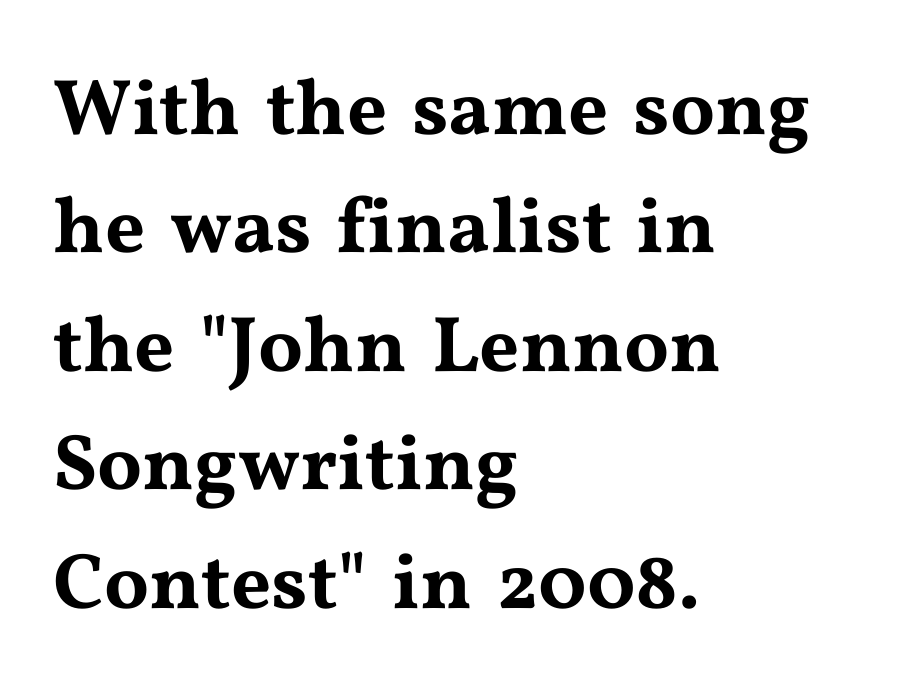
Posture: upright roman. Regarding serifs, this sample has them. The letters advance in unequal steps, a hallmark of proportional type. This sample uses plain, unmodified letter spacing.
